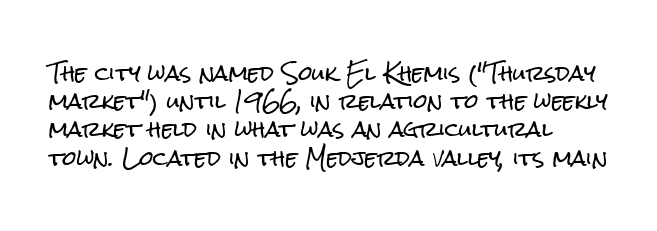
The image shows 20 px text type, upright; set left-aligned, normal line spacing (1.41x), normal letter spacing, not underlined.
